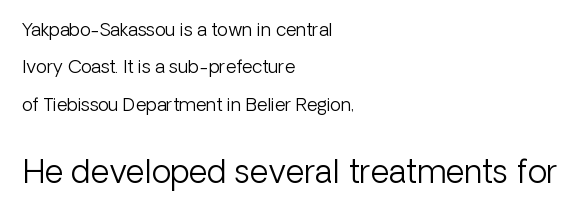
The image shows 32 px light sans-serif type, upright; set left-aligned, loose line spacing (2.07x), normal letter spacing, not underlined; the second (bottom) block is 1.78x larger; low stroke contrast and a medium x-height.
